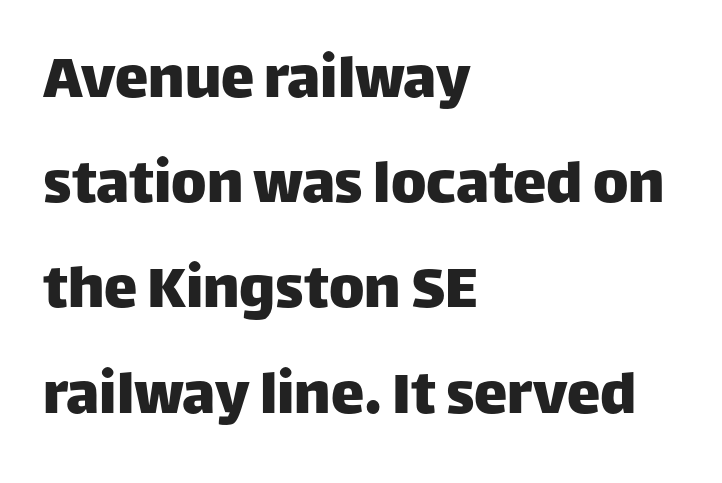
The image shows 67 px sans-serif type, upright; set left-aligned, normal line spacing (1.57x), normal letter spacing, not underlined; low stroke contrast and a large x-height.
